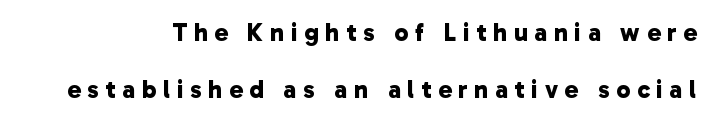
Display-style spreading of the glyphs; the letterfit is very open. A full-strength bold gives these letters their thick strokes. The designer dialed line spacing up above the default. Clear beneath every line of the passage.
